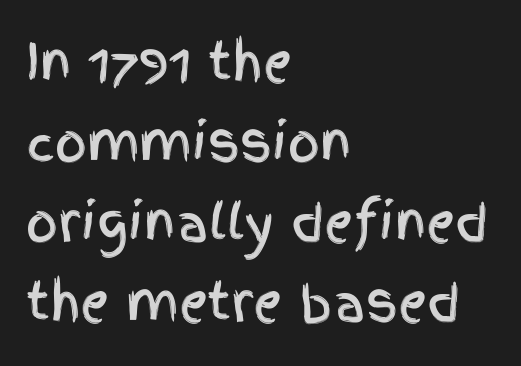
Is the block centered? No — it sits flush against the left margin. These lines sit exactly where default settings would place them. Vertical strokes here are truly vertical. No word sits above an underline. Character widths vary here, with narrow letters taking less room than wide ones. Tracking value appears to be zero — textbook default spacing.
